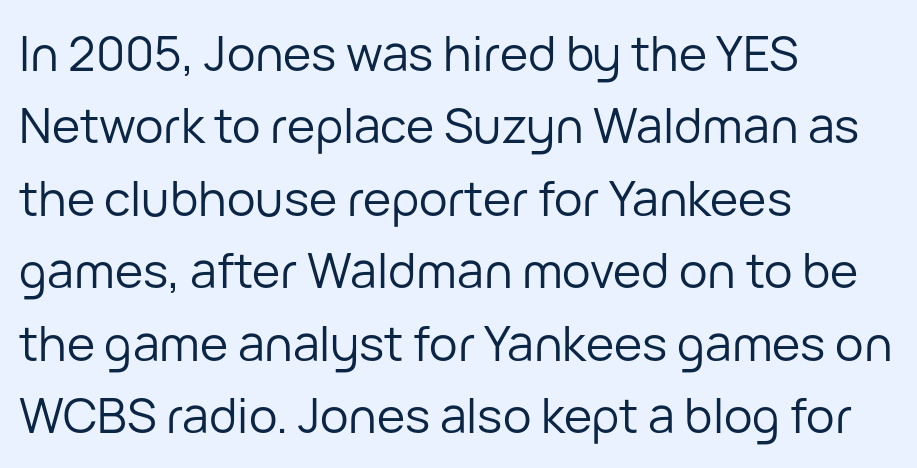
The image shows 48 px regular-weight sans-serif type, upright; set left-aligned, normal line spacing (1.51x), normal letter spacing, not underlined; low stroke contrast and a medium x-height.
